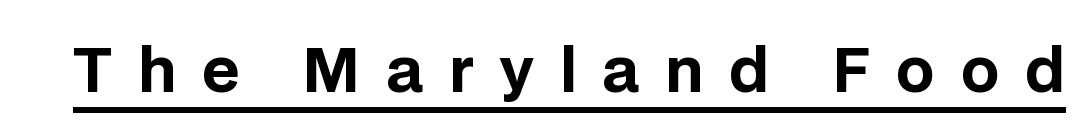
The rendering shows plain stroke endings on the letterforms — a sans-serif design. The font's upright variant was chosen for this text. Proportional: the letters do not fall into vertical columns. Characters follow at a spacing far wider than the type designer built in. This is underlined copy, the kind a proofreader might mark for attention. A full-strength bold gives these letters their thick strokes.
